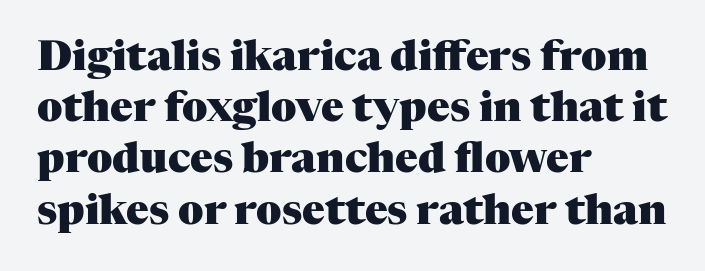
No word sits above an underline. As a designer I'd log this as weight 700, bold. The lettering stays uniformly vertical, giving the passage a roman look. This rendering leaves character spacing at its baseline value. These lines are rendered in a variable-pitch font.
